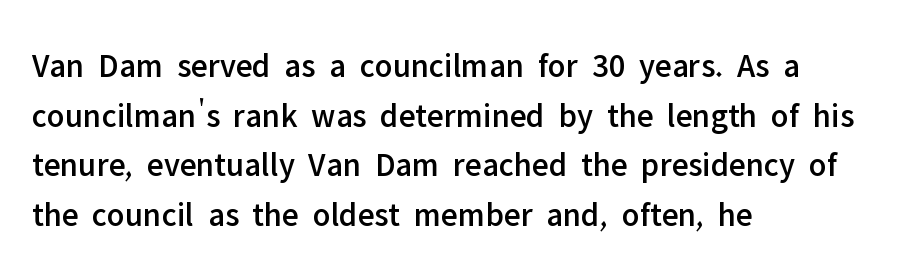
The image shows 34 px sans-serif type, upright; set left-aligned, normal line spacing (1.46x), normal letter spacing, not underlined; low stroke contrast and a medium x-height.
